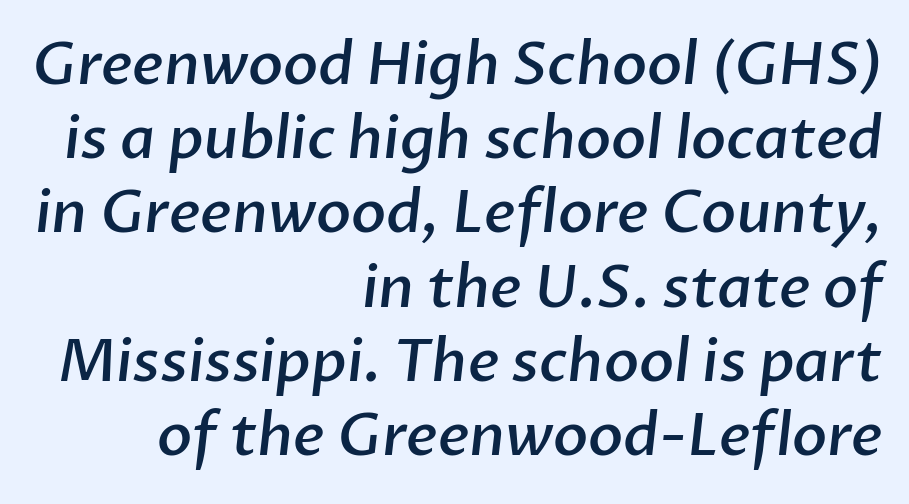
The typesetting leans somewhat heavy: a semibold. Look at the bottom of the vertical strokes: they stop flat, with no serifs. Baseline-to-baseline distance is the conventional proportion of letter height. The passage shown is typed in a proportional face where columns would drift. There is no visible air inserted between adjacent glyphs.
